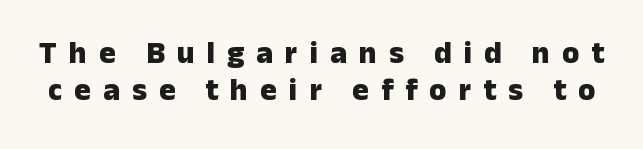
The image shows 31 px heavy sans-serif type, upright; set line spacing 1.18x, unusually wide letter spacing (+0.39 em), not underlined; low stroke contrast and a medium x-height.
